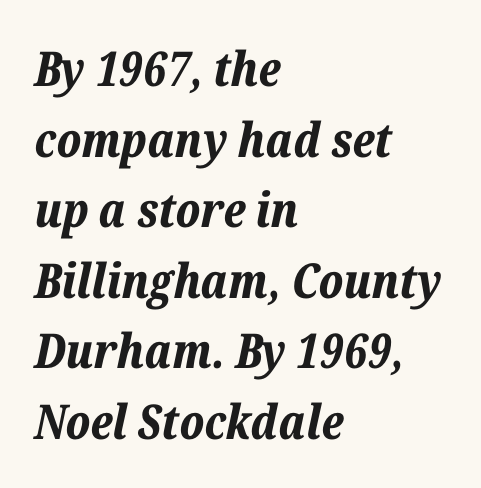
The image shows 48 px bold type, italic (leaning right); set left-aligned, normal line spacing (1.47x), normal letter spacing, not underlined; low stroke contrast and a medium x-height.
